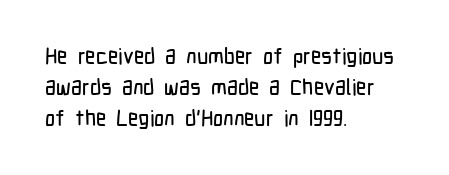
Q: Is the text italic (slanted)? A: No, it is upright.
Q: Is the text underlined? A: No.
Q: How is the paragraph aligned? A: Left-aligned.
Q: Is the spacing between letters normal or unusually wide? A: Normal.
Q: Is the spacing between lines tight, normal or loose? A: Normal.
